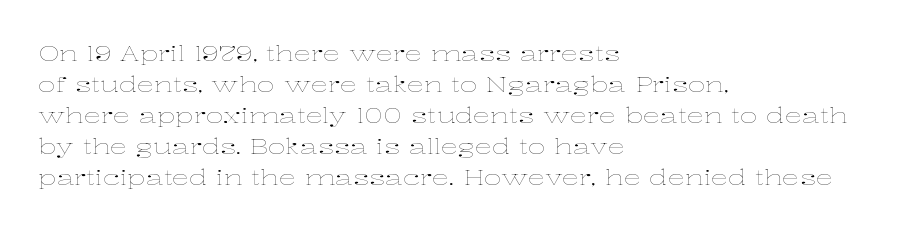
Q: Is the text bold? A: No.
Q: Is the text italic (slanted)? A: No, it is upright.
Q: Is the text underlined? A: No.
Q: How is the paragraph aligned? A: Left-aligned.
Q: Is the spacing between letters normal or unusually wide? A: Normal.
Q: Is the spacing between lines tight, normal or loose? A: Normal.
